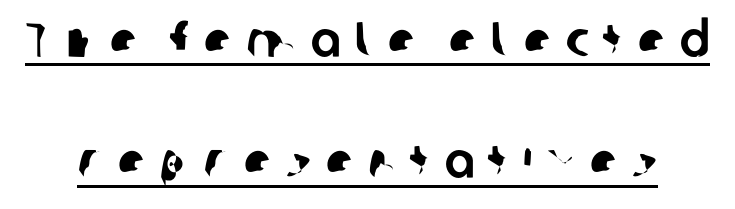
Beneath each row of characters lies a ruled line. Widely set lines give the paragraph a tall, airy silhouette. Serif or sans? Sans — the stroke terminals are bare. Spacing between characters has been opened up far beyond the box default. The rendering uses natural spacing where letterforms have individual widths.
